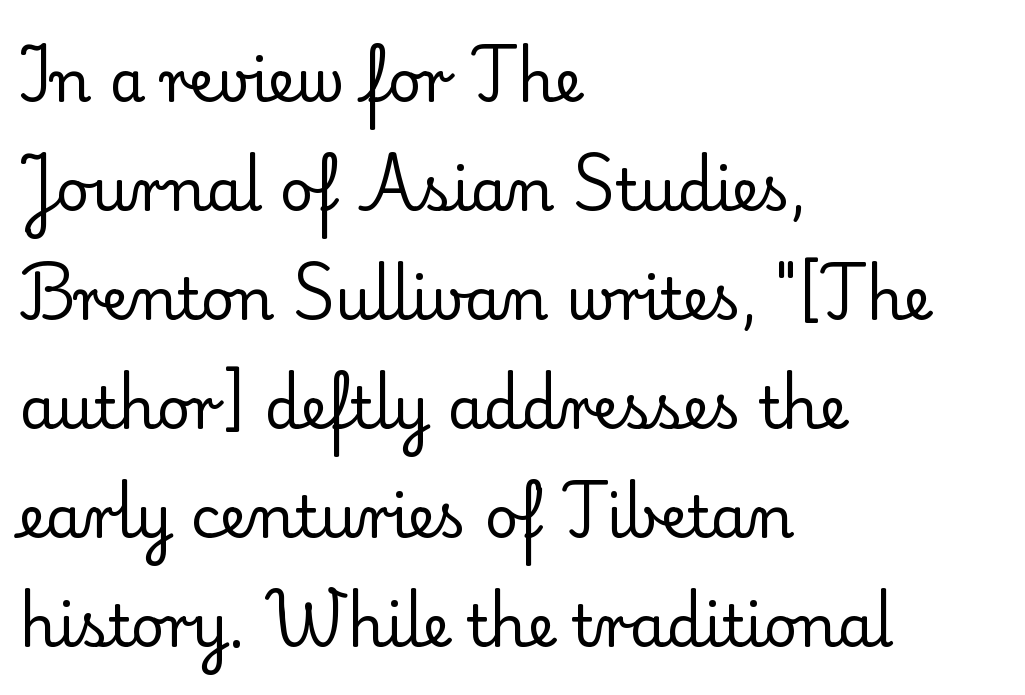
The image shows 58 px regular-weight serif type, upright; set left-aligned, line spacing 1.88x, normal letter spacing, not underlined; low stroke contrast and a small x-height.
